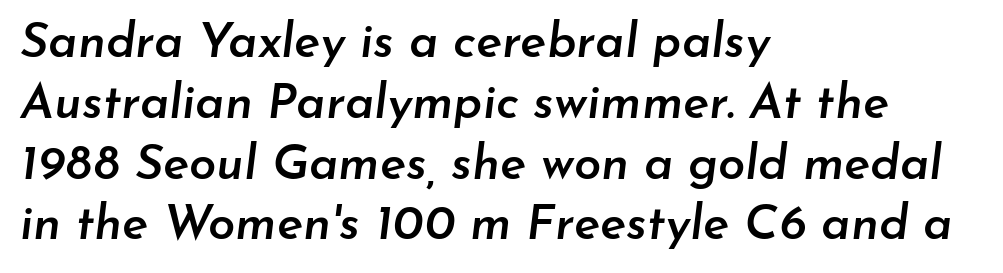
The image shows 49 px semibold type, italic (leaning right); set left-aligned, line spacing 1.24x, normal letter spacing, not underlined; low stroke contrast and a small x-height.
